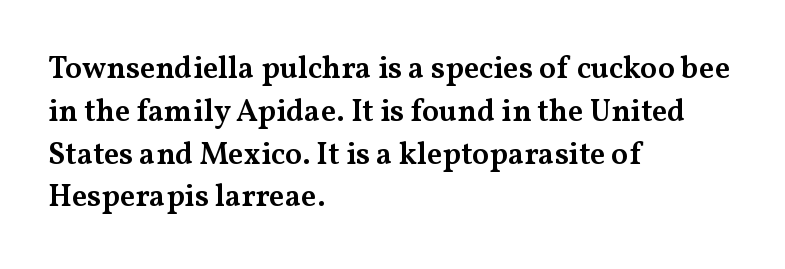
Evenly set lines give the paragraph a standard silhouette. The letters sit at their default tracking, neither squeezed nor spread. Compared with an ordinary text face, these strokes are moderately heavier — a semibold. Descenders are the only things crossing below the line.
